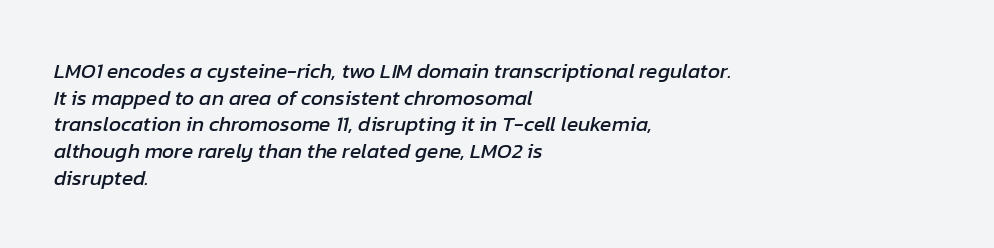
{"italic": "yes", "lean": "right", "slant_degrees": 12, "underline": "no", "align": "left", "line_spacing": "normal", "line_spacing_ratio": 1.27, "letter_spacing": "normal", "letter_spacing_em": 0.0, "glyph_px": 21}
